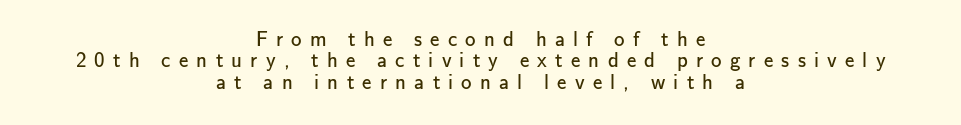
{"italic": "no", "bold": "no", "underline": "no", "align": "center", "line_spacing": "tight", "line_spacing_ratio": 1.02, "letter_spacing": "wide", "letter_spacing_em": 0.39, "glyph_px": 21}
